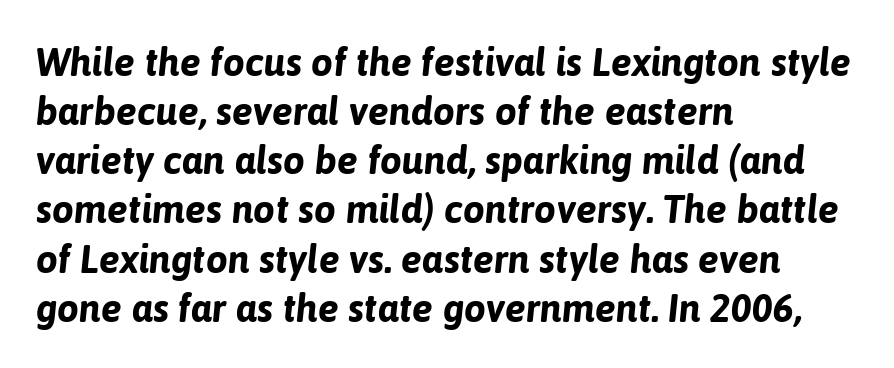
Q: Is the text bold? A: Yes.
Q: Is the text italic (slanted)? A: Yes, it leans right by about 6 degrees.
Q: Is the text underlined? A: No.
Q: How is the paragraph aligned? A: Left-aligned.
Q: Is the spacing between letters normal or unusually wide? A: Normal.
Q: Is the spacing between lines tight, normal or loose? A: Normal.
Q: Width (condensed, normal, or wide)? A: Normal.
Q: Stroke contrast? A: Low.
Q: x-height? A: Medium.
Q: Monospaced? A: No.
